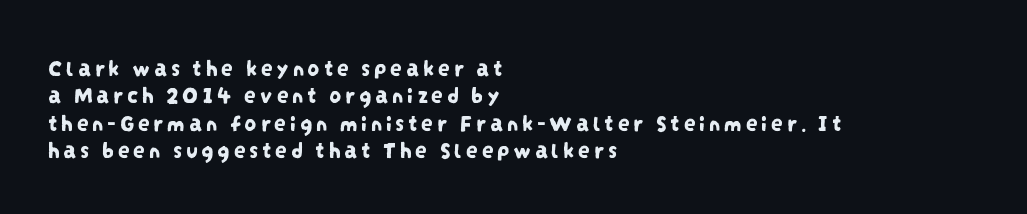
Q: Is the text underlined? A: No.
Q: How is the paragraph aligned? A: Left-aligned.
Q: Is the spacing between lines tight, normal or loose? A: Tight.
